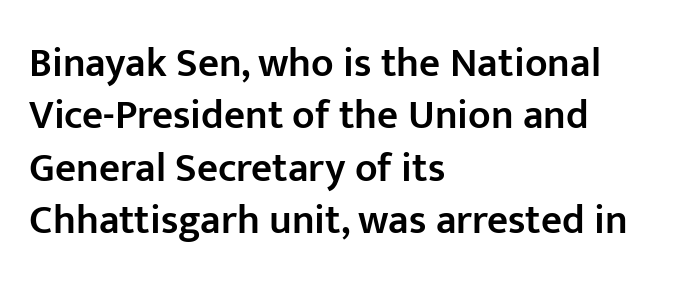
The rendering keeps characters at their native spacing. Compared with a centered layout, this one pins lines to the left instead. Upright lettering throughout. Check where the strokes stop: nothing finishes them off — pure sans. You could not count columns in this text — the font is proportionally spaced.
